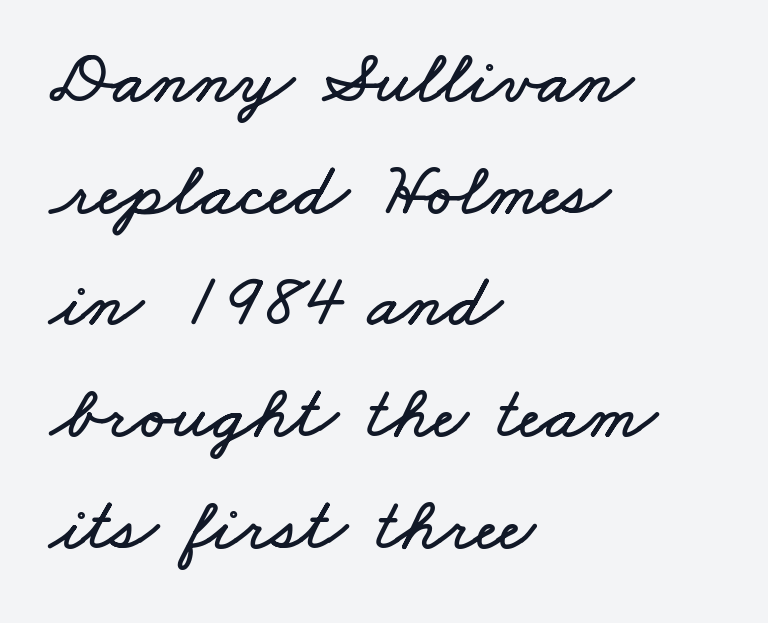
Q: Is the text underlined? A: No.
Q: How is the paragraph aligned? A: Left-aligned.
Q: Is the spacing between letters normal or unusually wide? A: Normal.
Q: Is the spacing between lines tight, normal or loose? A: Normal.
Q: Width (condensed, normal, or wide)? A: Wide.
Q: Stroke contrast? A: Low.
Q: x-height? A: Small.
Q: Monospaced? A: No.
